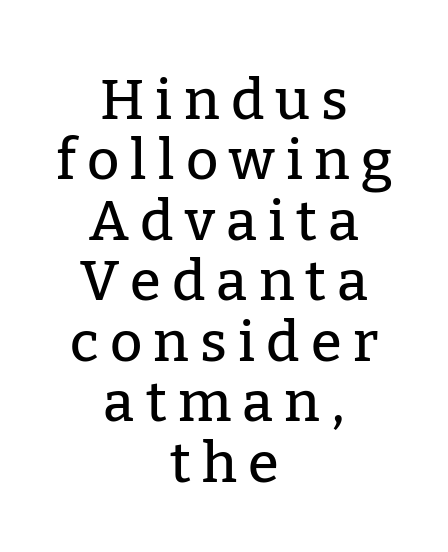
{"serif": "yes", "italic": "no", "width": "normal", "stroke_contrast": "low", "x_height": "medium", "monospaced": "no", "underline": "no", "align": "center", "line_spacing": "tight", "line_spacing_ratio": 1.08, "letter_spacing": "wide", "letter_spacing_em": 0.2, "glyph_px": 56}
